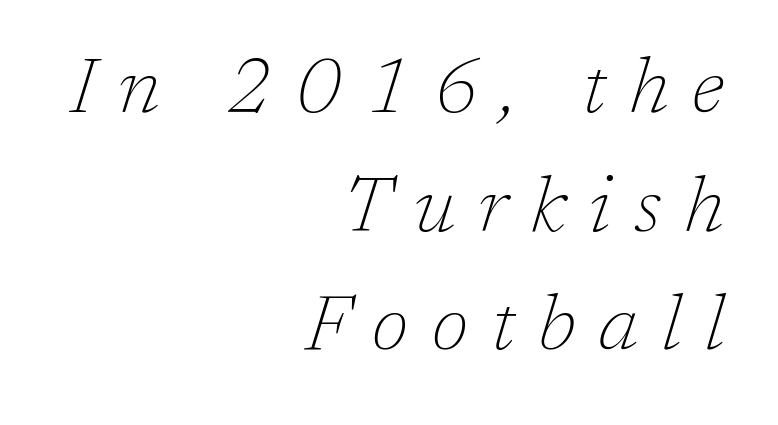
Q: Is the text bold? A: No.
Q: Is the text italic (slanted)? A: Yes, it leans right by about 17 degrees.
Q: Is the typeface a serif or a sans-serif typeface? A: Serif.
Q: Is the text underlined? A: No.
Q: How is the paragraph aligned? A: Right-aligned.
Q: Is the spacing between letters normal or unusually wide? A: Unusually wide.
Q: Is the spacing between lines tight, normal or loose? A: Normal.
Q: Width (condensed, normal, or wide)? A: Normal.
Q: Stroke contrast? A: Low.
Q: x-height? A: Medium.
Q: Monospaced? A: No.
